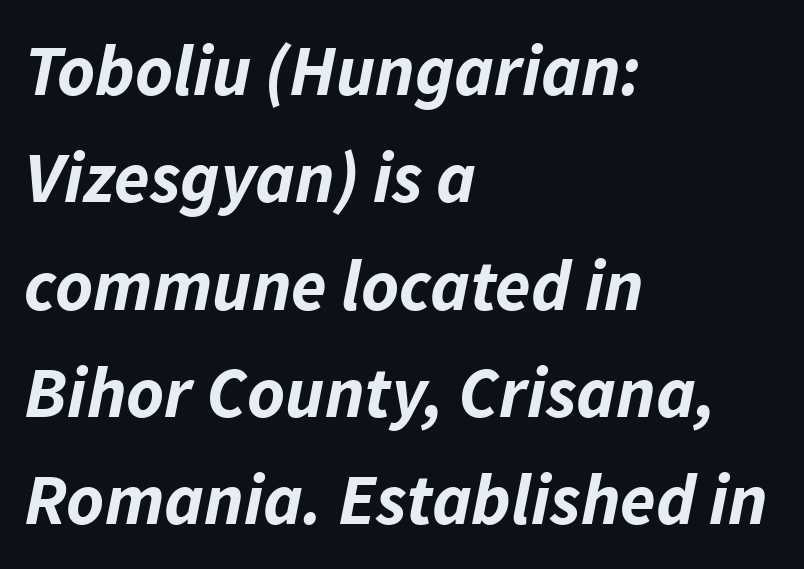
Layout note: lines flush left. As a designer I'd log this as weight 700, bold. A typesetter would call this leading conventional body-copy spacing. The whole block is typeset with a tilt. Looks like regular typesetting: each glyph gets only the width it needs. Clear beneath every line of the passage.
